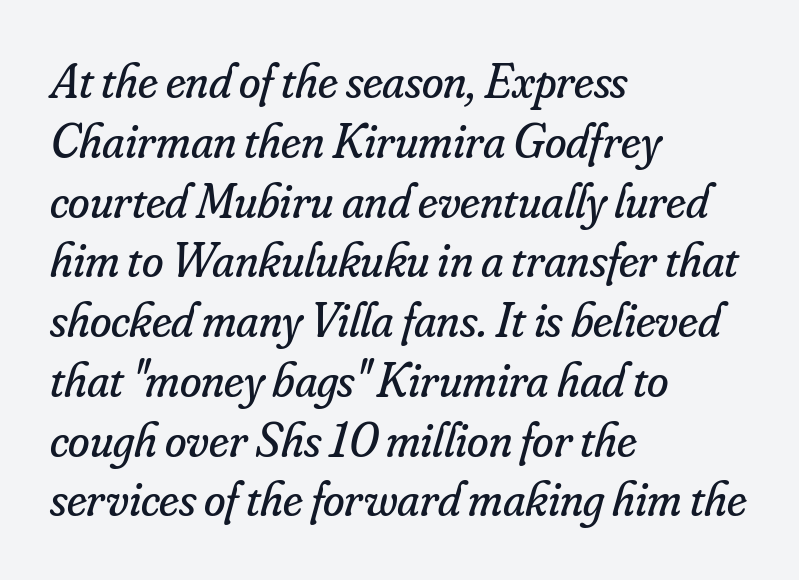
Q: Is the text bold? A: No.
Q: Is the text italic (slanted)? A: Yes, it leans right by about 16 degrees.
Q: Is the typeface a serif or a sans-serif typeface? A: Serif.
Q: Is the text underlined? A: No.
Q: How is the paragraph aligned? A: Left-aligned.
Q: Is the spacing between letters normal or unusually wide? A: Normal.
Q: Width (condensed, normal, or wide)? A: Normal.
Q: Stroke contrast? A: Low.
Q: x-height? A: Small.
Q: Monospaced? A: No.
